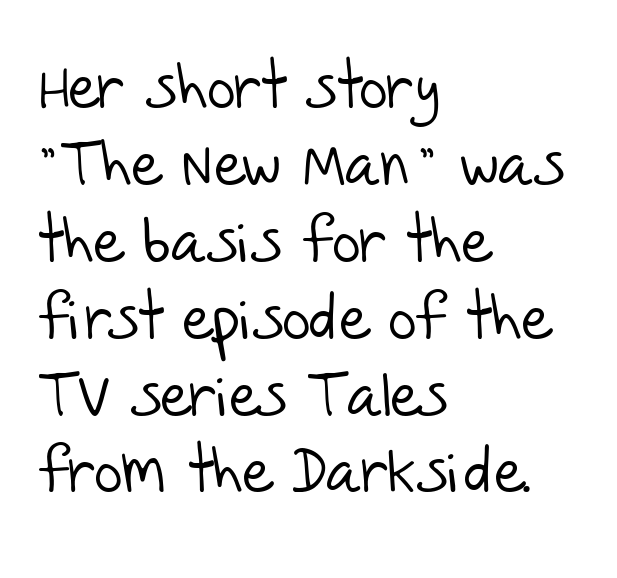
The image shows 62 px light sans-serif type; set left-aligned, line spacing 1.24x, normal letter spacing, not underlined; low stroke contrast and a large x-height.
